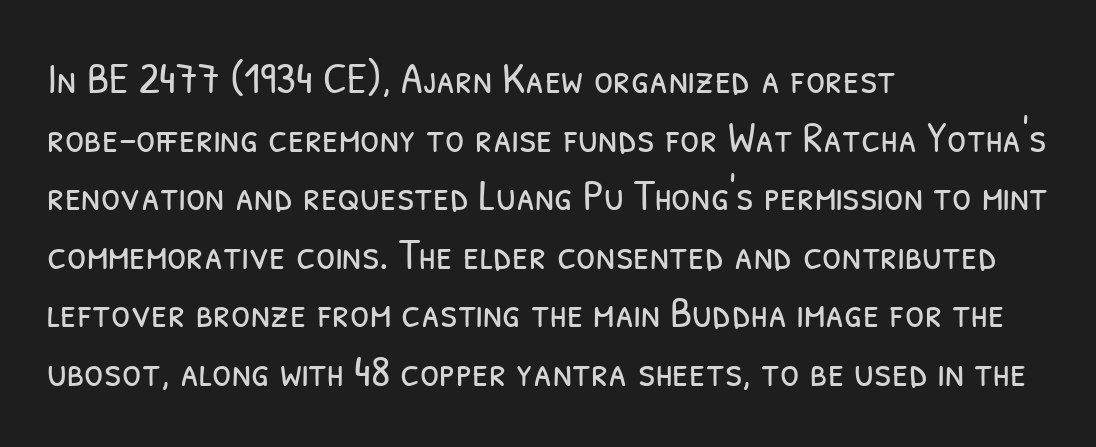
Q: Is the text bold? A: No.
Q: Is the typeface a serif or a sans-serif typeface? A: Sans-serif.
Q: Is the text underlined? A: No.
Q: How is the paragraph aligned? A: Left-aligned.
Q: Is the spacing between letters normal or unusually wide? A: Normal.
Q: Is the spacing between lines tight, normal or loose? A: Normal.
Q: Width (condensed, normal, or wide)? A: Condensed.
Q: Stroke contrast? A: Low.
Q: x-height? A: Medium.
Q: Monospaced? A: No.
